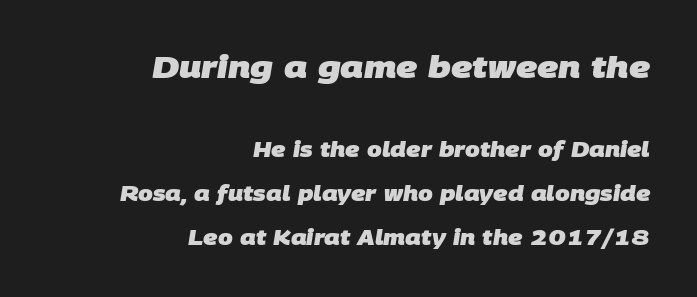
{"serif": "no", "bold": "yes", "weight": "heavy", "width": "normal", "stroke_contrast": "low", "x_height": "large", "monospaced": "no", "underline": "no", "align": "right", "line_spacing": "loose", "line_spacing_ratio": 2.08, "letter_spacing": "normal", "letter_spacing_em": 0.0, "larger_block": "first", "size_ratio": 1.48, "glyph_px": 31}
